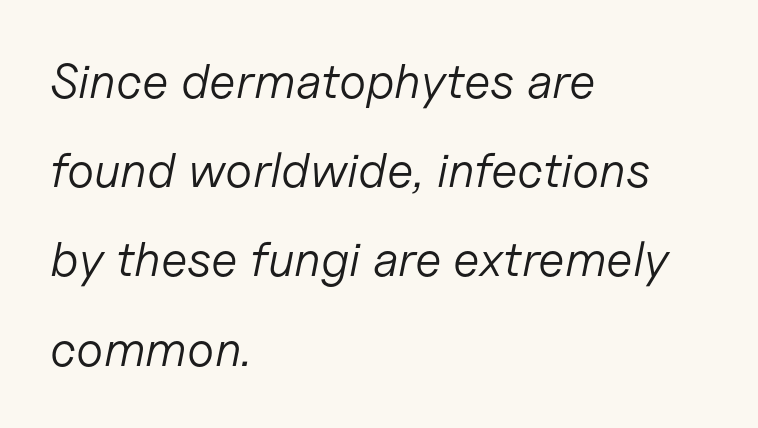
{"italic": "yes", "lean": "right", "slant_degrees": 11, "bold": "no", "weight": "light", "width": "normal", "stroke_contrast": "low", "x_height": "medium", "monospaced": "no", "underline": "no", "align": "left", "line_spacing_ratio": 1.82, "letter_spacing": "normal", "letter_spacing_em": 0.0, "glyph_px": 49}
